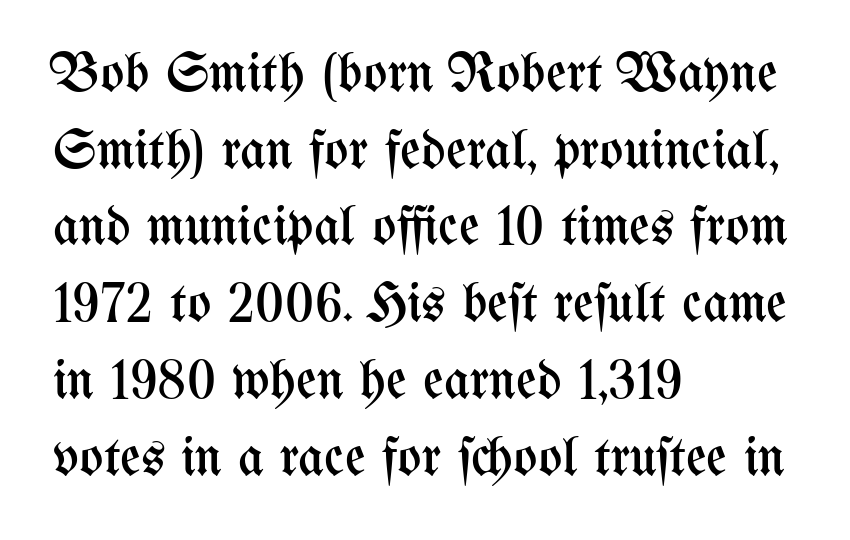
The image shows 56 px regular-weight, condensed type, upright; set left-aligned, normal line spacing (1.37x), normal letter spacing, not underlined; medium stroke contrast and a medium x-height.
